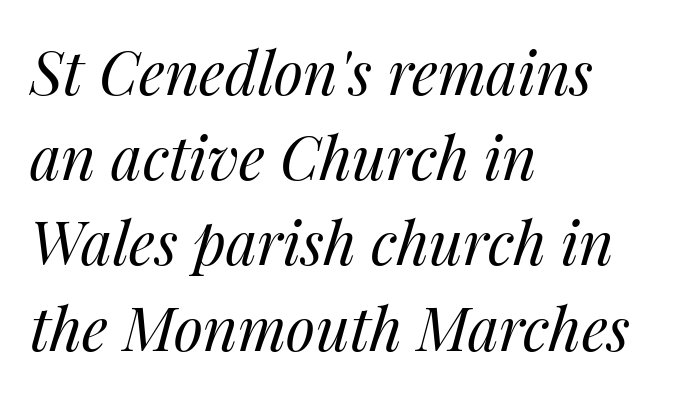
Q: Is the text bold? A: No.
Q: Is the text italic (slanted)? A: Yes, it leans right by about 14 degrees.
Q: Is the text underlined? A: No.
Q: How is the paragraph aligned? A: Left-aligned.
Q: Is the spacing between letters normal or unusually wide? A: Normal.
Q: Is the spacing between lines tight, normal or loose? A: Normal.
Q: Width (condensed, normal, or wide)? A: Normal.
Q: Stroke contrast? A: Medium.
Q: x-height? A: Medium.
Q: Monospaced? A: No.
